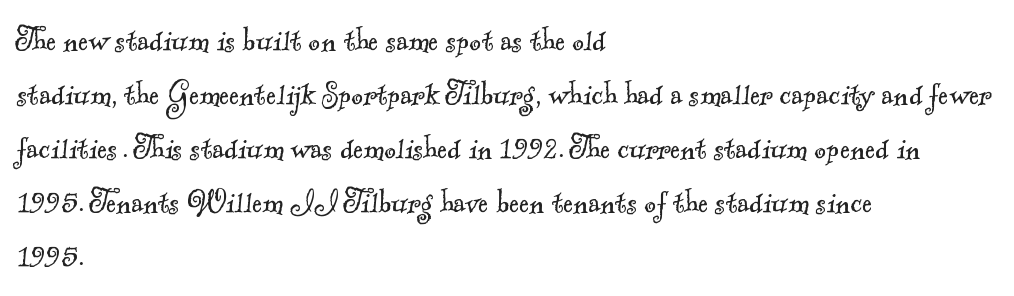
Q: Is the text bold? A: No.
Q: Is the typeface a serif or a sans-serif typeface? A: Serif.
Q: Is the text underlined? A: No.
Q: How is the paragraph aligned? A: Left-aligned.
Q: Is the spacing between letters normal or unusually wide? A: Normal.
Q: Is the spacing between lines tight, normal or loose? A: Normal.
Q: Width (condensed, normal, or wide)? A: Normal.
Q: x-height? A: Small.
Q: Monospaced? A: No.
